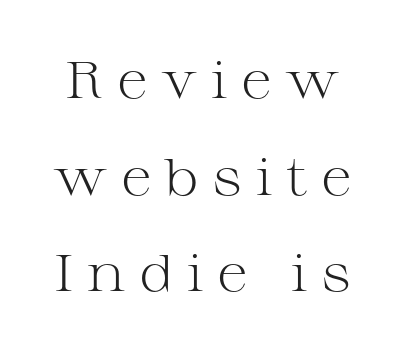
The image shows 52 px light, wide serif type, upright; set line spacing 1.86x, unusually wide letter spacing (+0.26 em), not underlined; medium stroke contrast and a medium x-height.
